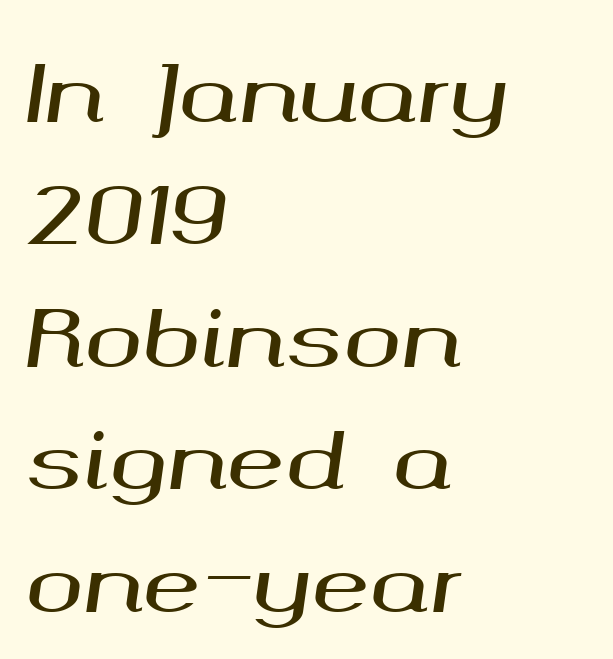
Q: Is the text italic (slanted)? A: Yes, it leans right by about 8 degrees.
Q: Is the text underlined? A: No.
Q: How is the paragraph aligned? A: Left-aligned.
Q: Is the spacing between letters normal or unusually wide? A: Normal.
Q: Is the spacing between lines tight, normal or loose? A: Normal.
Q: Width (condensed, normal, or wide)? A: Wide.
Q: Stroke contrast? A: Medium.
Q: x-height? A: Medium.
Q: Monospaced? A: No.
